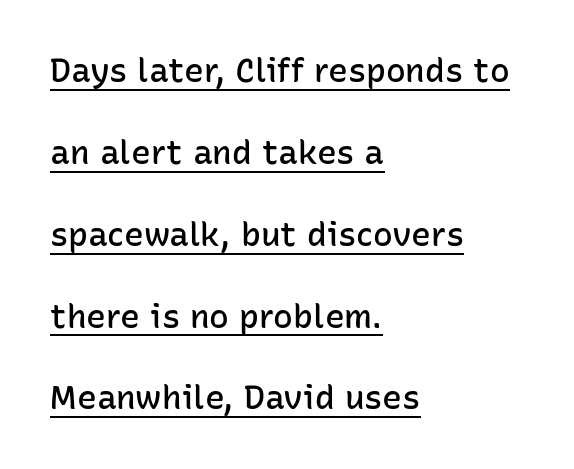
Proportional: the letters do not fall into vertical columns. Airy leading. Are there feet on the stems? There aren't — it's a sans. The string is rendered with underlining switched on.
